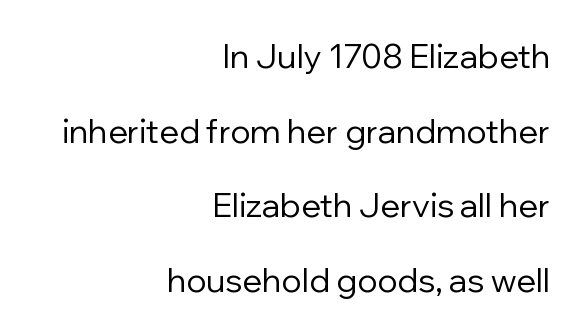
The image shows 33 px regular-weight sans-serif type, upright; set right-aligned, loose line spacing (2.26x), normal letter spacing, not underlined; low stroke contrast and a medium x-height.
